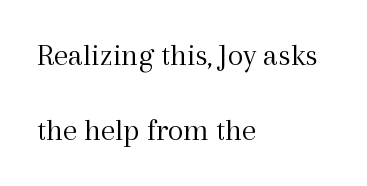
Q: Is the text bold? A: No.
Q: Is the text italic (slanted)? A: No, it is upright.
Q: Is the typeface a serif or a sans-serif typeface? A: Serif.
Q: Is the text underlined? A: No.
Q: How is the paragraph aligned? A: Left-aligned.
Q: Is the spacing between letters normal or unusually wide? A: Normal.
Q: Is the spacing between lines tight, normal or loose? A: Loose.
Q: Width (condensed, normal, or wide)? A: Normal.
Q: x-height? A: Medium.
Q: Monospaced? A: No.
